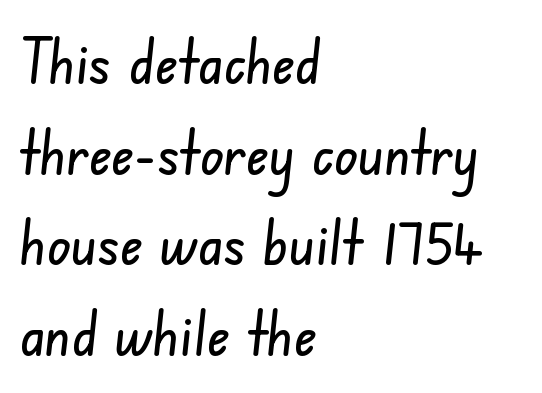
Q: Is the typeface a serif or a sans-serif typeface? A: Sans-serif.
Q: Is the text underlined? A: No.
Q: How is the paragraph aligned? A: Left-aligned.
Q: Is the spacing between letters normal or unusually wide? A: Normal.
Q: Is the spacing between lines tight, normal or loose? A: Normal.
Q: Width (condensed, normal, or wide)? A: Condensed.
Q: Stroke contrast? A: Low.
Q: x-height? A: Small.
Q: Monospaced? A: No.
